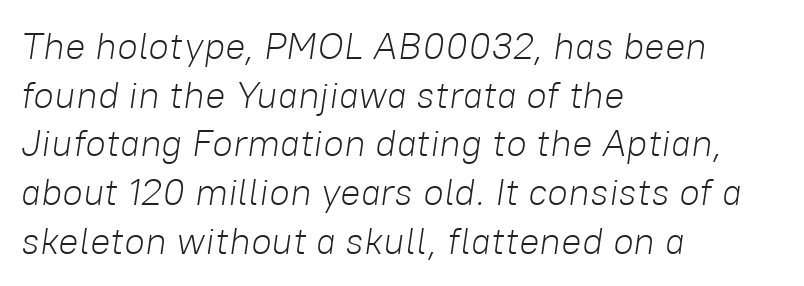
Horizontally, the lines are justified to the leading edge only. The font sits on the lighter half of the weight spectrum, regular included. Tall strokes in this sample are angled rather than plumb. The face used here is rendered with its standard letterfit.
